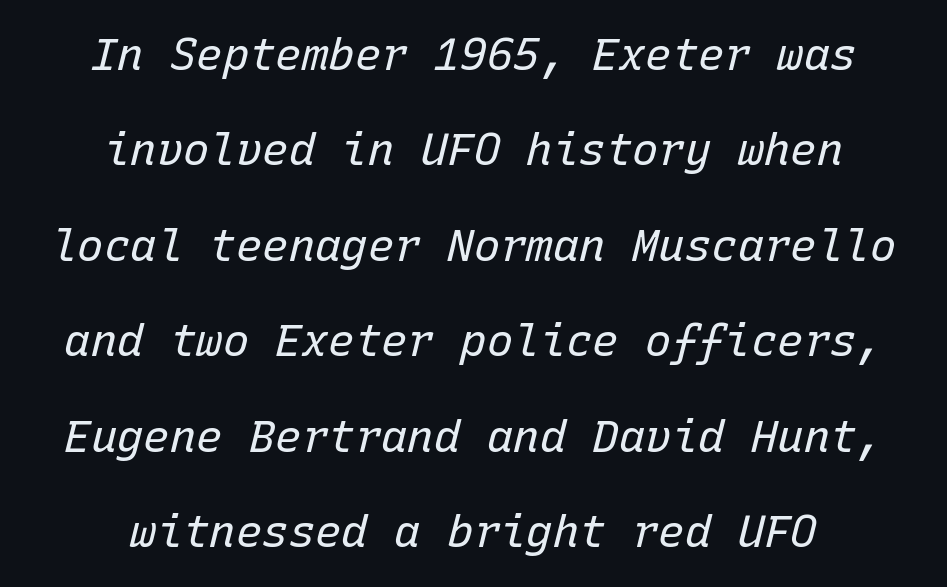
Q: Is the text bold? A: No.
Q: Is the text italic (slanted)? A: Yes, it leans right by about 15 degrees.
Q: Is the text underlined? A: No.
Q: How is the paragraph aligned? A: Centered.
Q: Is the spacing between letters normal or unusually wide? A: Normal.
Q: Is the spacing between lines tight, normal or loose? A: Loose.
Q: Width (condensed, normal, or wide)? A: Normal.
Q: Stroke contrast? A: Low.
Q: x-height? A: Medium.
Q: Monospaced? A: Yes.
